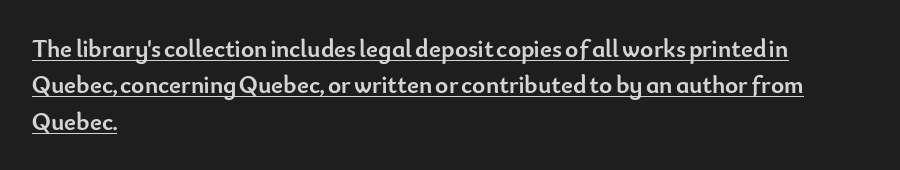
Q: Is the text bold? A: Yes.
Q: Is the text italic (slanted)? A: No, it is upright.
Q: Is the text underlined? A: Yes.
Q: How is the paragraph aligned? A: Left-aligned.
Q: Is the spacing between letters normal or unusually wide? A: Normal.
Q: Is the spacing between lines tight, normal or loose? A: Normal.
